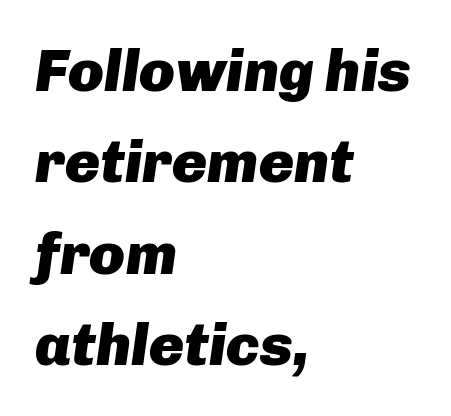
Q: Is the text bold? A: Yes.
Q: Is the text italic (slanted)? A: Yes, it leans right by about 8 degrees.
Q: Is the text underlined? A: No.
Q: How is the paragraph aligned? A: Left-aligned.
Q: Is the spacing between letters normal or unusually wide? A: Normal.
Q: Is the spacing between lines tight, normal or loose? A: Normal.
Q: Width (condensed, normal, or wide)? A: Normal.
Q: Stroke contrast? A: Low.
Q: x-height? A: Medium.
Q: Monospaced? A: No.
